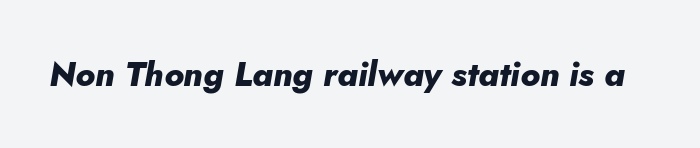
The image shows 34 px heavy type, italic (leaning right); set normal letter spacing, not underlined; low stroke contrast and a small x-height.
